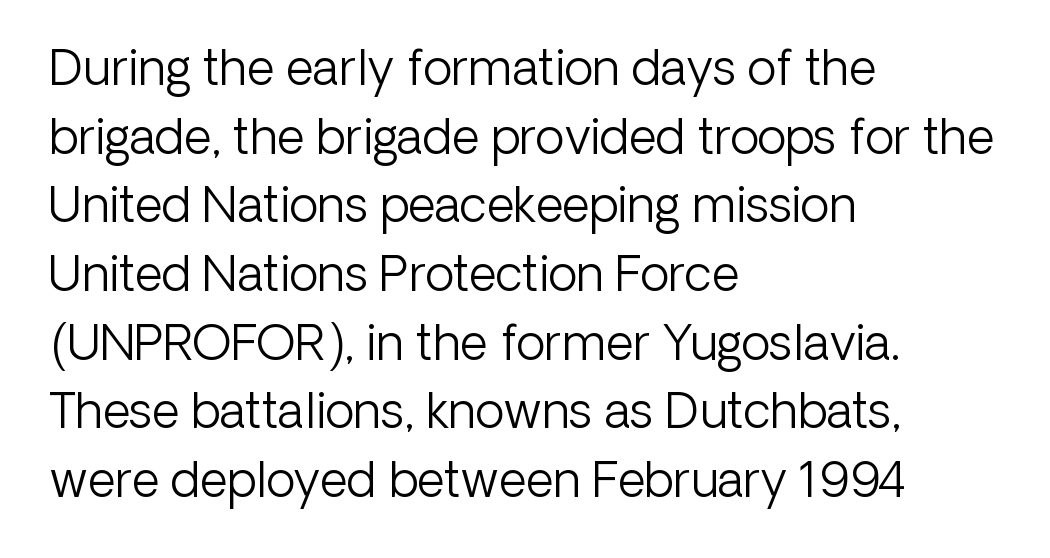
{"serif": "no", "italic": "no", "bold": "no", "weight": "light", "width": "normal", "stroke_contrast": "low", "x_height": "medium", "monospaced": "no", "underline": "no", "align": "left", "line_spacing": "normal", "line_spacing_ratio": 1.43, "letter_spacing": "normal", "letter_spacing_em": 0.0, "glyph_px": 48}
